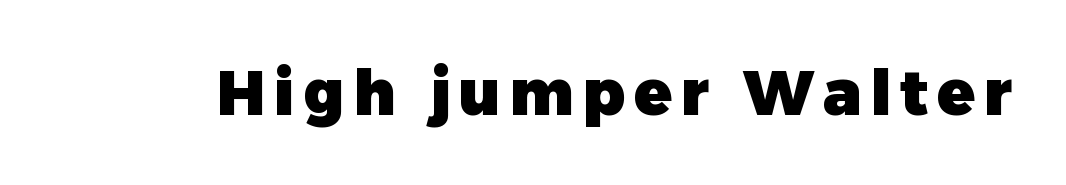
The image shows 62 px heavy sans-serif type, upright; set not underlined; low stroke contrast and a medium x-height.
